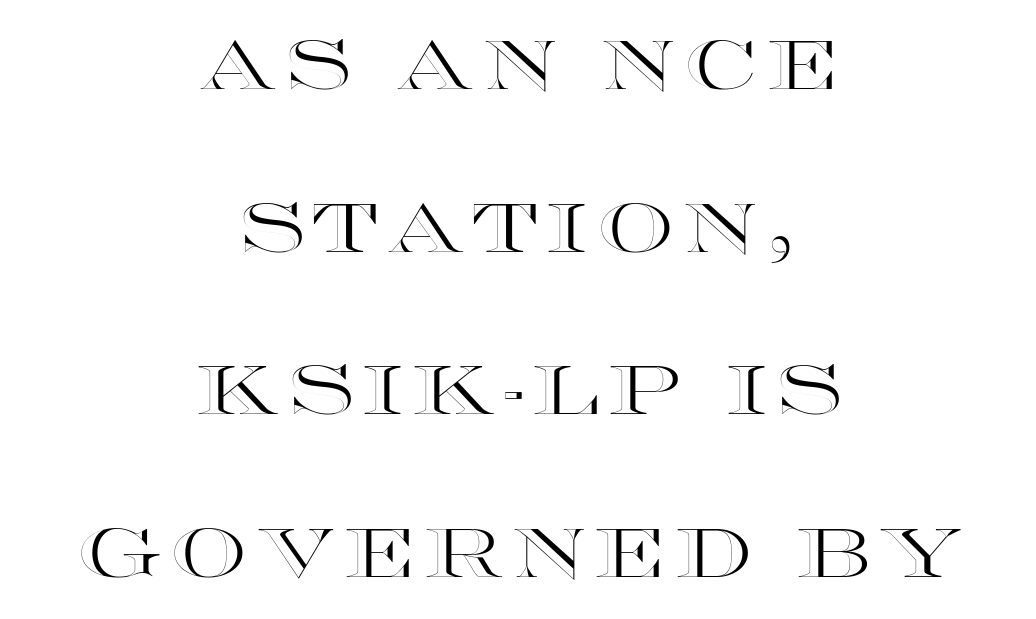
{"italic": "no", "width": "wide", "x_height": "large", "monospaced": "no", "underline": "no", "align": "center", "line_spacing": "loose", "line_spacing_ratio": 2.39, "glyph_px": 68}
